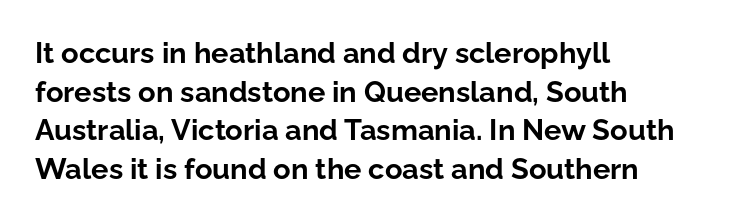
{"serif": "no", "italic": "no", "bold": "yes", "weight": "bold", "width": "normal", "stroke_contrast": "low", "x_height": "medium", "monospaced": "no", "underline": "no", "align": "left", "line_spacing": "normal", "line_spacing_ratio": 1.33, "letter_spacing": "normal", "letter_spacing_em": 0.0, "glyph_px": 29}
